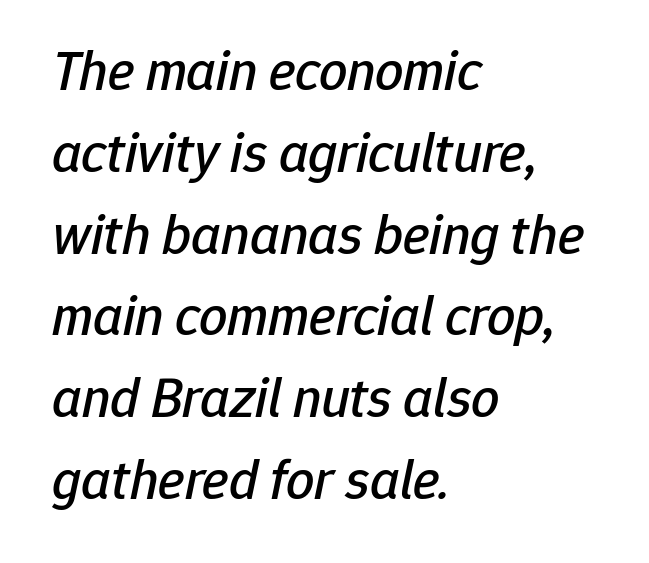
Words float on clear page, feet unadorned. These lines sit exactly where default settings would place them. The horizontal fit of the characters is conventional and even. Slanted lettering throughout. Typeset ragged right — the left edge is the straight one. Proportional: the letters do not fall into vertical columns.
